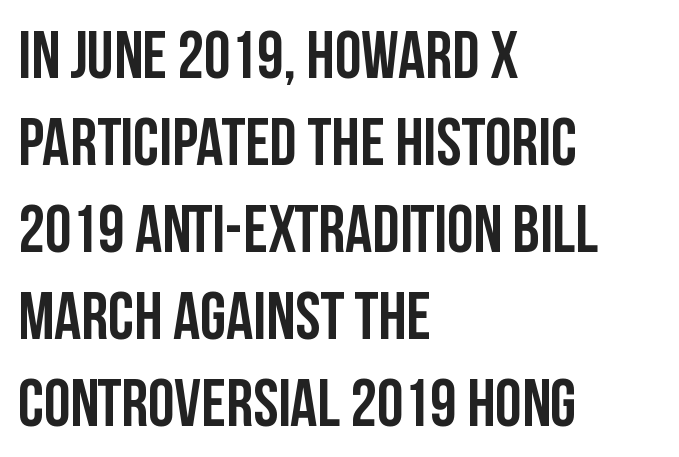
The image shows 67 px semibold, condensed sans-serif type, upright; set left-aligned, normal line spacing (1.3x), normal letter spacing, not underlined; low stroke contrast and a large x-height.
